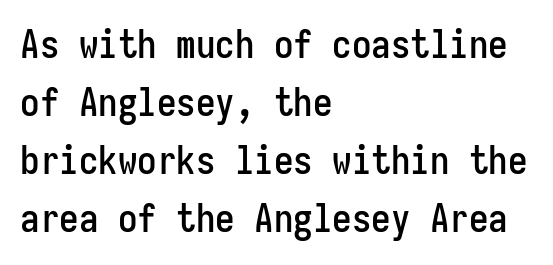
Q: Is the text italic (slanted)? A: No, it is upright.
Q: Is the typeface a serif or a sans-serif typeface? A: Sans-serif.
Q: Is the text underlined? A: No.
Q: How is the paragraph aligned? A: Left-aligned.
Q: Is the spacing between letters normal or unusually wide? A: Normal.
Q: Is the spacing between lines tight, normal or loose? A: Normal.
Q: Width (condensed, normal, or wide)? A: Condensed.
Q: Stroke contrast? A: Low.
Q: x-height? A: Medium.
Q: Monospaced? A: Yes.
